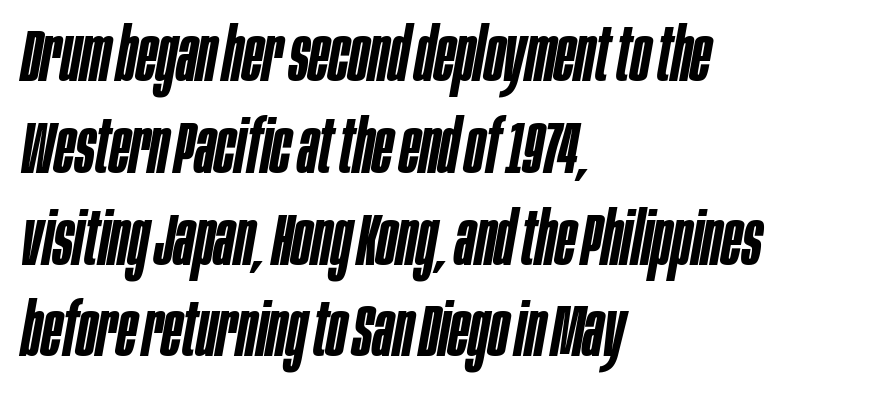
Q: Is the text bold? A: Semi-bold.
Q: Is the text italic (slanted)? A: Yes, it leans right by about 10 degrees.
Q: Is the text underlined? A: No.
Q: How is the paragraph aligned? A: Left-aligned.
Q: Is the spacing between letters normal or unusually wide? A: Normal.
Q: Width (condensed, normal, or wide)? A: Condensed.
Q: Stroke contrast? A: Low.
Q: x-height? A: Large.
Q: Monospaced? A: No.
